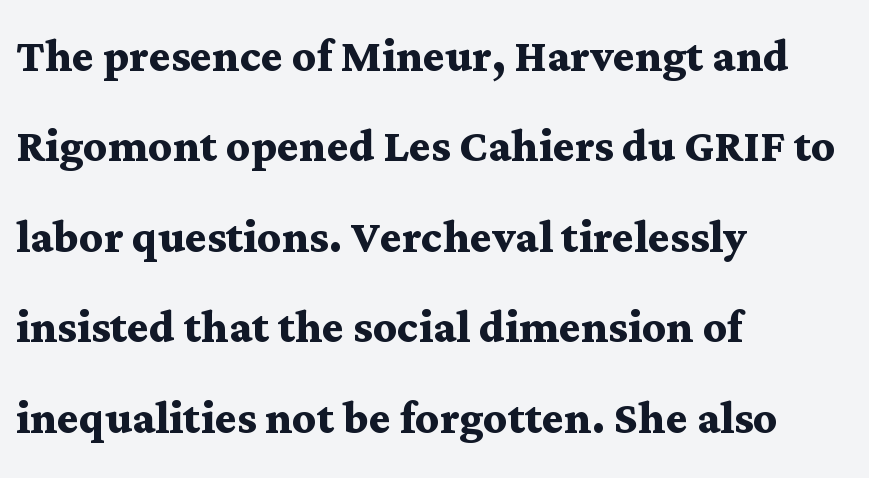
Words float on clear page, feet unadorned. Small tapered or slab feet sit at the stroke ends, so this counts as serif. What stands out about the letter spacing? Nothing — it is the standard amount. Every stem runs plumb, perpendicular to the baseline. Chunky letters — that's bold for sure.
